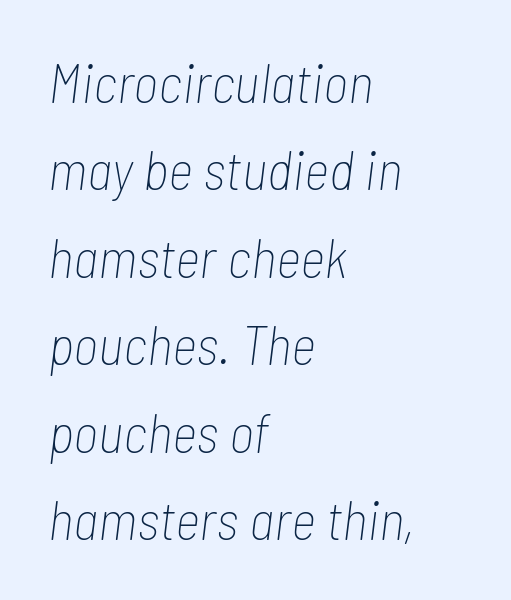
{"italic": "yes", "lean": "right", "slant_degrees": 7, "bold": "no", "weight": "thin", "width": "condensed", "stroke_contrast": "low", "x_height": "medium", "monospaced": "no", "underline": "no", "align": "left", "line_spacing": "normal", "line_spacing_ratio": 1.59, "letter_spacing": "normal", "letter_spacing_em": 0.0, "glyph_px": 55}
